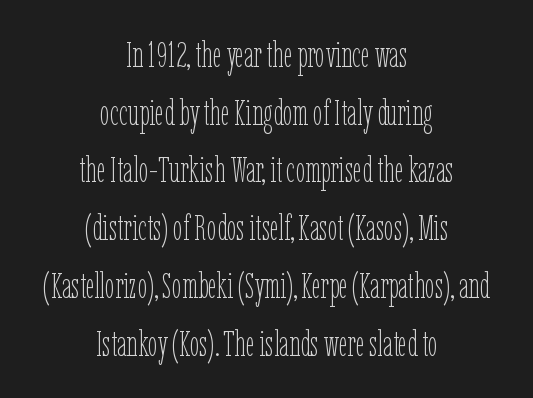
The image shows 35 px thin, condensed type, upright; set centered, normal line spacing (1.65x), normal letter spacing, not underlined; low stroke contrast and a medium x-height.
